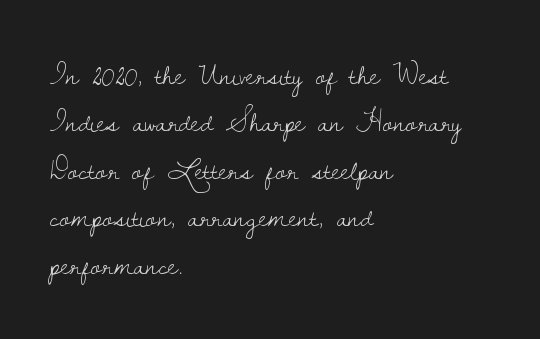
{"serif": "yes", "bold": "no", "weight": "light", "width": "normal", "stroke_contrast": "low", "x_height": "small", "monospaced": "no", "underline": "no", "align": "left", "line_spacing": "normal", "line_spacing_ratio": 1.58, "letter_spacing": "normal", "letter_spacing_em": 0.0, "glyph_px": 30}
